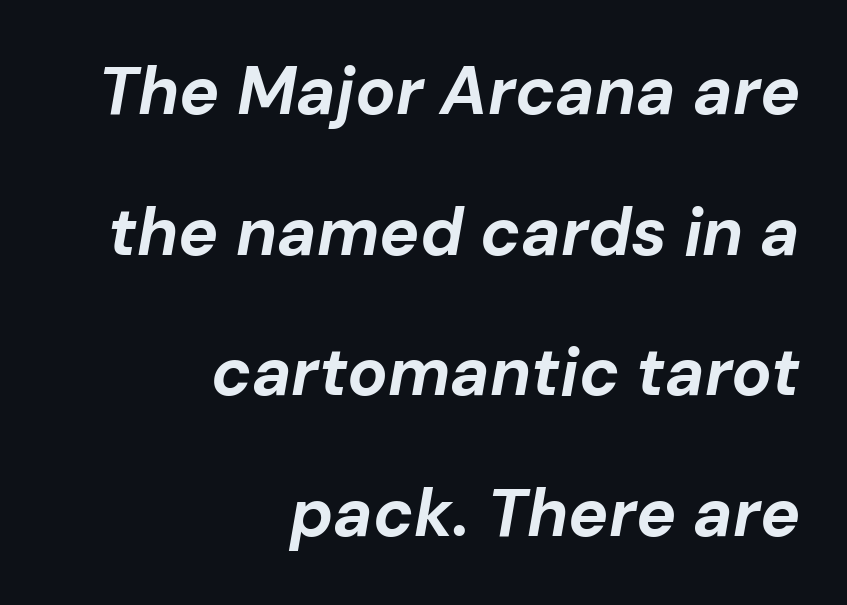
Q: Is the text bold? A: Yes.
Q: Is the text italic (slanted)? A: Yes, it leans right by about 10 degrees.
Q: Is the text underlined? A: No.
Q: How is the paragraph aligned? A: Right-aligned.
Q: Is the spacing between letters normal or unusually wide? A: Normal.
Q: Is the spacing between lines tight, normal or loose? A: Loose.
Q: Width (condensed, normal, or wide)? A: Normal.
Q: Stroke contrast? A: Low.
Q: x-height? A: Medium.
Q: Monospaced? A: No.
